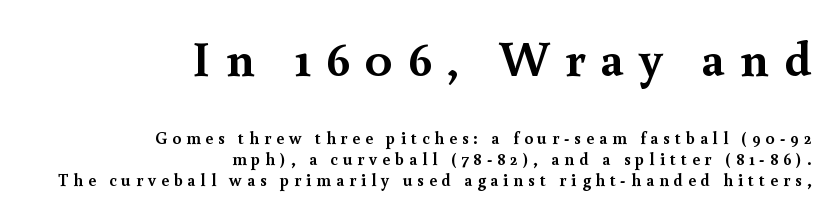
Q: Is the text bold? A: Yes.
Q: Is the text italic (slanted)? A: No, it is upright.
Q: Is the typeface a serif or a sans-serif typeface? A: Serif.
Q: Is the text underlined? A: No.
Q: How is the paragraph aligned? A: Right-aligned.
Q: Is the spacing between letters normal or unusually wide? A: Unusually wide.
Q: Which block of text is set in a larger size, the first (top) or the second (bottom)? A: The first (top) one.
Q: Width (condensed, normal, or wide)? A: Normal.
Q: x-height? A: Small.
Q: Monospaced? A: No.
